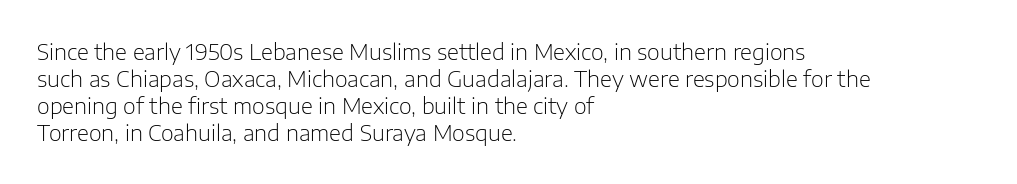
Beneath every word, the page is bare. The lettering holds an erect, upright posture throughout. Caption: face not bold, strokes unweighted. The gaps between neighbouring characters are ordinary and unremarkable.
